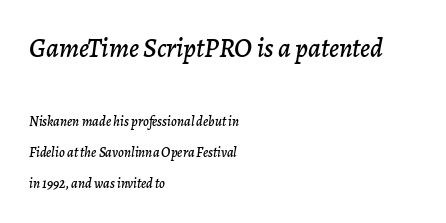
The image shows 27 px text type, italic (leaning right); set left-aligned, loose line spacing (2.23x), normal letter spacing, not underlined; the first (top) block is 1.93x larger.
